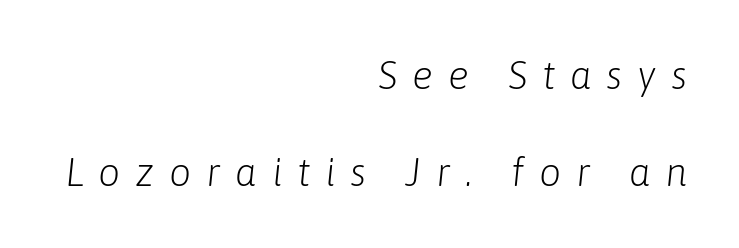
Here the designer chose a conventional face with non-uniform glyph widths. The rag falls on the left side of this text block. What stands out about the letter spacing? Its width — letters are far apart. A typesetter would call this leading open, well beyond the default. Each stroke keeps to a modest, everyday thickness or less. Has an underline been added? It has not.
